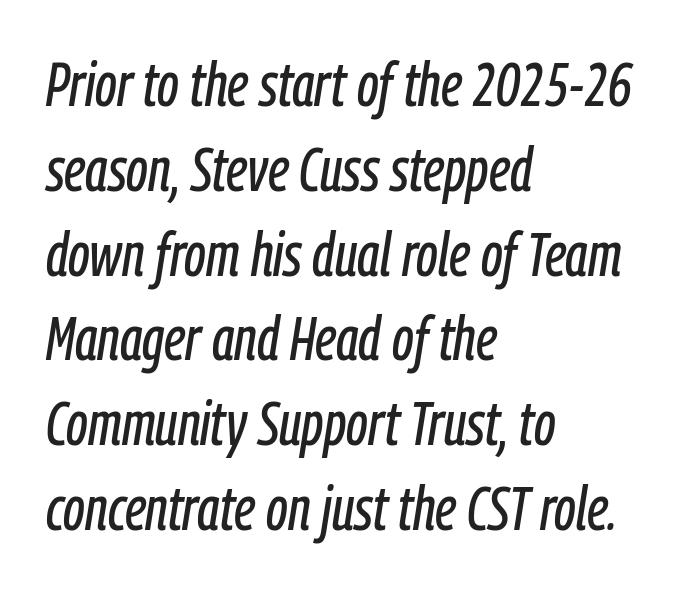
Q: Is the text italic (slanted)? A: Yes, it leans right by about 9 degrees.
Q: Is the text underlined? A: No.
Q: How is the paragraph aligned? A: Left-aligned.
Q: Is the spacing between letters normal or unusually wide? A: Normal.
Q: Is the spacing between lines tight, normal or loose? A: Normal.
Q: Width (condensed, normal, or wide)? A: Condensed.
Q: Stroke contrast? A: Low.
Q: x-height? A: Medium.
Q: Monospaced? A: No.
